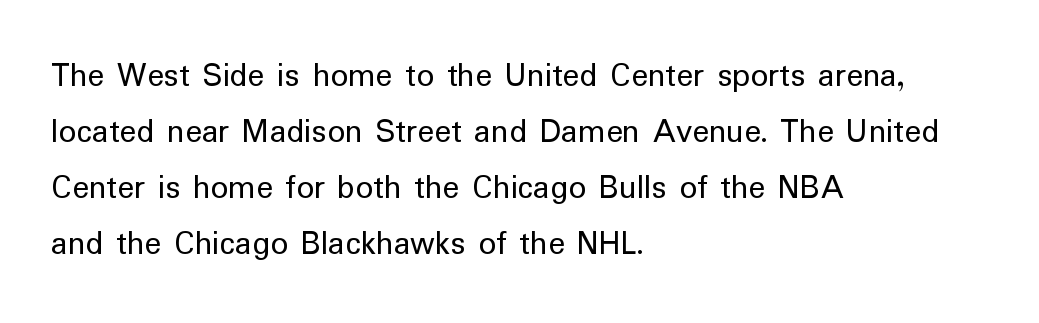
Horizontally, the lines are justified to the leading edge only. Does extra space separate the letters? No, they use regular spacing. When letters stand straight like this, we call the style roman or upright. The weight tops out at a normal text grade.
